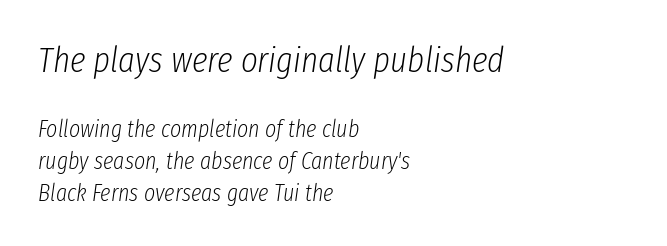
The image shows 36 px light, condensed type, italic (leaning right); set left-aligned, normal line spacing (1.32x), normal letter spacing, not underlined; the first (top) block is 1.5x larger; low stroke contrast and a medium x-height.
